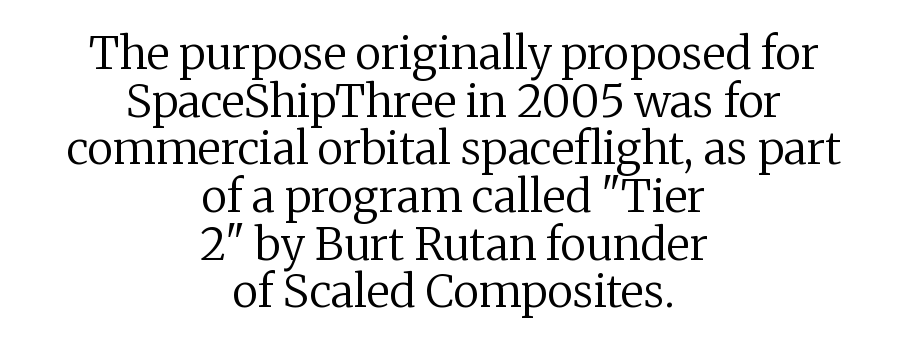
Q: Is the text bold? A: No.
Q: Is the text italic (slanted)? A: No, it is upright.
Q: Is the typeface a serif or a sans-serif typeface? A: Serif.
Q: Is the text underlined? A: No.
Q: How is the paragraph aligned? A: Centered.
Q: Is the spacing between letters normal or unusually wide? A: Normal.
Q: Is the spacing between lines tight, normal or loose? A: Tight.
Q: Width (condensed, normal, or wide)? A: Normal.
Q: Stroke contrast? A: Medium.
Q: x-height? A: Medium.
Q: Monospaced? A: No.
